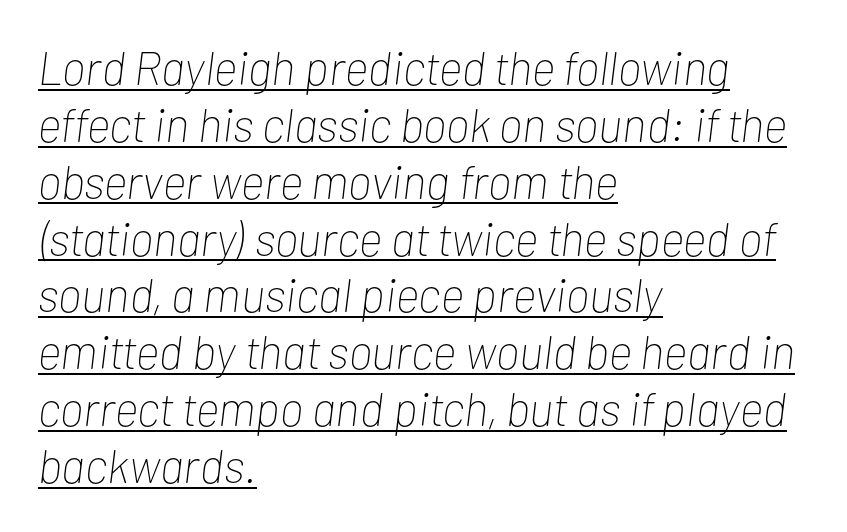
{"italic": "yes", "lean": "right", "slant_degrees": 7, "bold": "no", "weight": "thin", "width": "condensed", "stroke_contrast": "low", "x_height": "medium", "monospaced": "no", "underline": "yes", "align": "left", "line_spacing_ratio": 1.21, "letter_spacing": "normal", "letter_spacing_em": 0.0, "glyph_px": 47}
